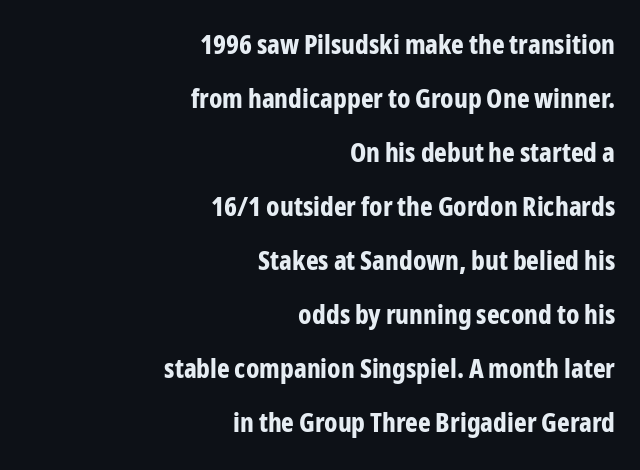
Q: Is the text bold? A: Yes.
Q: Is the text italic (slanted)? A: No, it is upright.
Q: Is the text underlined? A: No.
Q: How is the paragraph aligned? A: Right-aligned.
Q: Is the spacing between letters normal or unusually wide? A: Normal.
Q: Is the spacing between lines tight, normal or loose? A: Loose.
